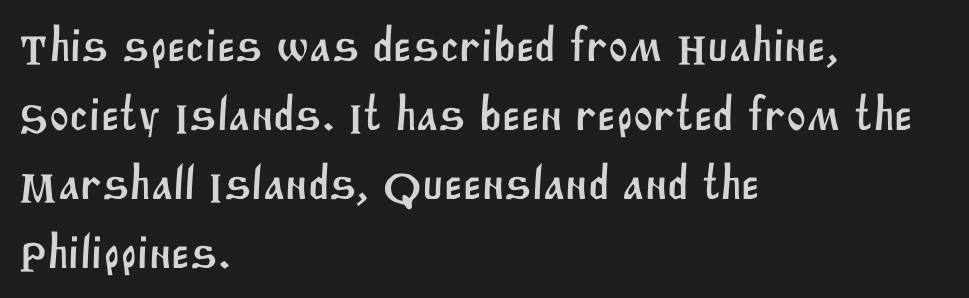
{"serif": "no", "width": "normal", "stroke_contrast": "medium", "x_height": "large", "monospaced": "no", "underline": "no", "align": "left", "line_spacing": "normal", "line_spacing_ratio": 1.44, "letter_spacing": "normal", "letter_spacing_em": 0.0, "glyph_px": 48}
